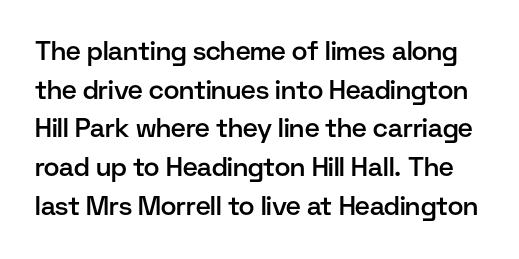
The letters sit at their default tracking, neither squeezed nor spread. Bare-footed words on every line. These lines carry some extra weight — a demibold, not a full bold. Does the leading feel generous? No, just average. It's the straight-up-and-down kind of type.
